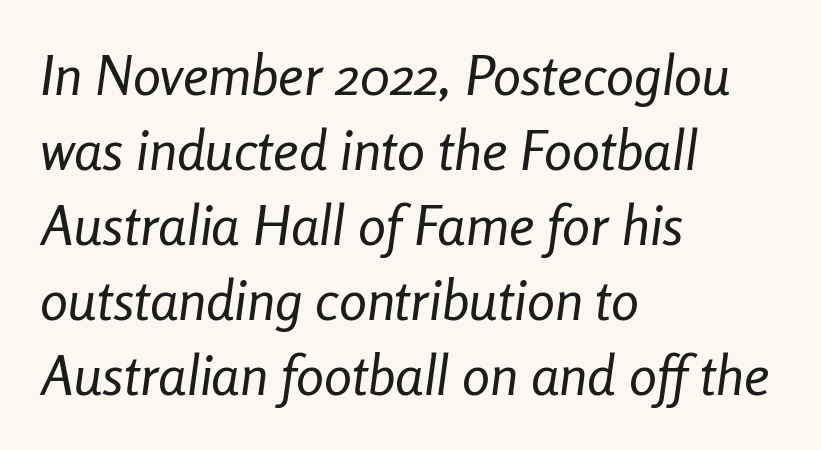
Q: Is the text bold? A: No.
Q: Is the text italic (slanted)? A: Yes, it leans right by about 8 degrees.
Q: Is the text underlined? A: No.
Q: How is the paragraph aligned? A: Left-aligned.
Q: Is the spacing between letters normal or unusually wide? A: Normal.
Q: Is the spacing between lines tight, normal or loose? A: Normal.
Q: Width (condensed, normal, or wide)? A: Condensed.
Q: Stroke contrast? A: Low.
Q: x-height? A: Medium.
Q: Monospaced? A: No.
